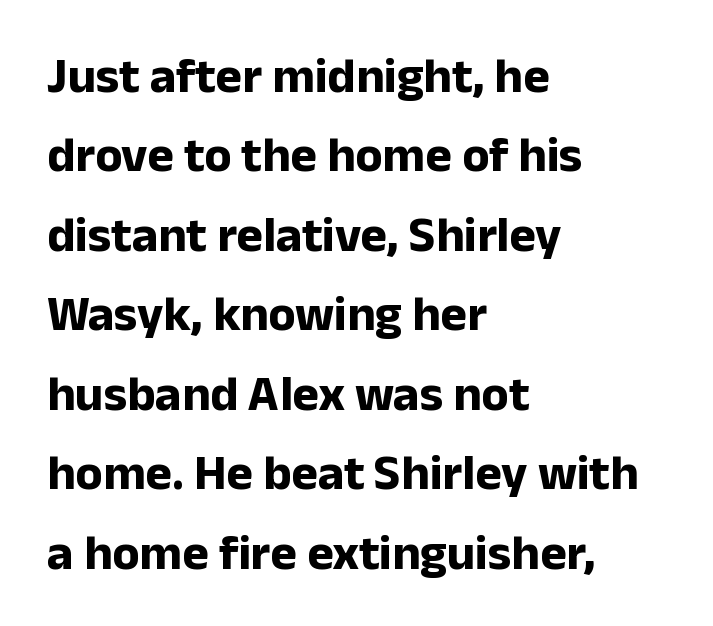
Q: Is the text bold? A: Yes.
Q: Is the text italic (slanted)? A: No, it is upright.
Q: Is the typeface a serif or a sans-serif typeface? A: Sans-serif.
Q: Is the text underlined? A: No.
Q: How is the paragraph aligned? A: Left-aligned.
Q: Is the spacing between letters normal or unusually wide? A: Normal.
Q: Is the spacing between lines tight, normal or loose? A: Normal.
Q: Width (condensed, normal, or wide)? A: Normal.
Q: Stroke contrast? A: Low.
Q: x-height? A: Medium.
Q: Monospaced? A: No.
